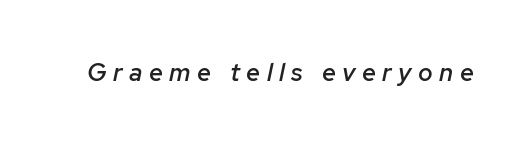
Check the space under the baseline: it is left empty. Looking at the ascenders, they clearly lean. Glyph-to-glyph distance is far greater than everyday printed text. Emphasis by weight is partial: semibold.
